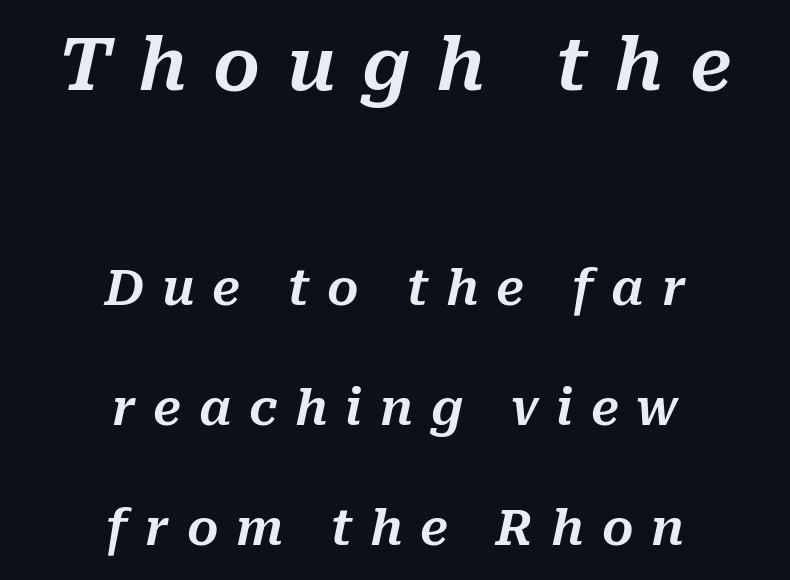
The rendering uses a large line-height, opening up the rows. Proportional: the letters do not fall into vertical columns. Does the bottom block carry the larger type? No, the top block does. Display-style spreading of the glyphs; the letterfit is very open.
